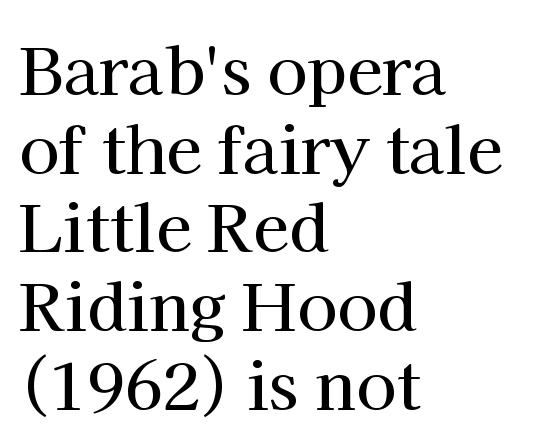
{"serif": "yes", "italic": "no", "width": "normal", "stroke_contrast": "high", "x_height": "medium", "monospaced": "no", "underline": "no", "align": "left", "line_spacing_ratio": 1.21, "letter_spacing": "normal", "letter_spacing_em": 0.0, "glyph_px": 65}
